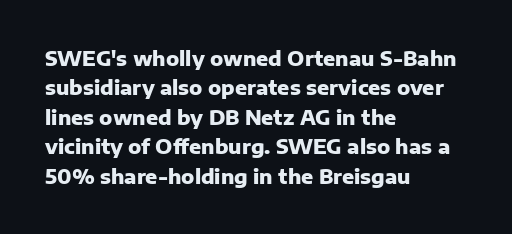
The image shows 20 px bold type, upright; set left-aligned, normal line spacing (1.47x), normal letter spacing, not underlined.
